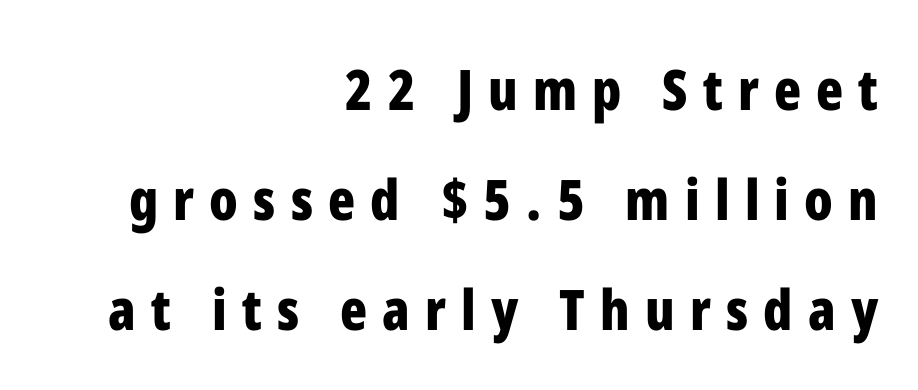
{"serif": "no", "italic": "no", "bold": "yes", "weight": "bold", "width": "condensed", "stroke_contrast": "low", "x_height": "medium", "monospaced": "no", "underline": "no", "align": "right", "line_spacing": "loose", "line_spacing_ratio": 1.96, "letter_spacing": "wide", "letter_spacing_em": 0.27, "glyph_px": 56}
